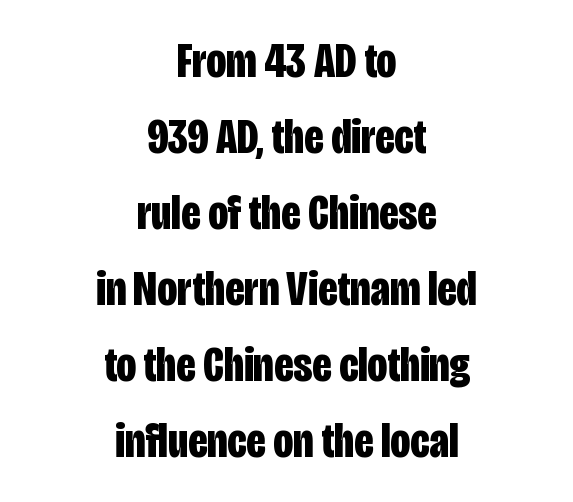
Q: Is the text bold? A: Yes.
Q: Is the text italic (slanted)? A: No, it is upright.
Q: Is the typeface a serif or a sans-serif typeface? A: Sans-serif.
Q: Is the text underlined? A: No.
Q: How is the paragraph aligned? A: Centered.
Q: Is the spacing between letters normal or unusually wide? A: Normal.
Q: Is the spacing between lines tight, normal or loose? A: Normal.
Q: Width (condensed, normal, or wide)? A: Condensed.
Q: Stroke contrast? A: Low.
Q: x-height? A: Large.
Q: Monospaced? A: No.
